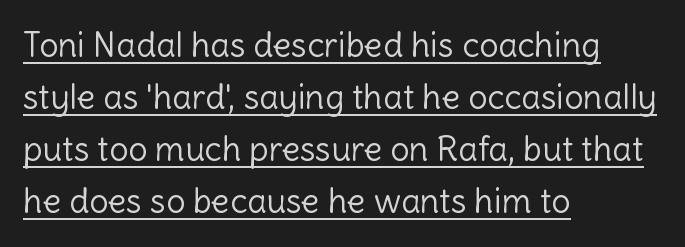
Q: Is the text bold? A: No.
Q: Is the text italic (slanted)? A: No, it is upright.
Q: Is the typeface a serif or a sans-serif typeface? A: Sans-serif.
Q: Is the text underlined? A: Yes.
Q: How is the paragraph aligned? A: Left-aligned.
Q: Is the spacing between letters normal or unusually wide? A: Normal.
Q: Is the spacing between lines tight, normal or loose? A: Normal.
Q: Width (condensed, normal, or wide)? A: Normal.
Q: x-height? A: Medium.
Q: Monospaced? A: No.
